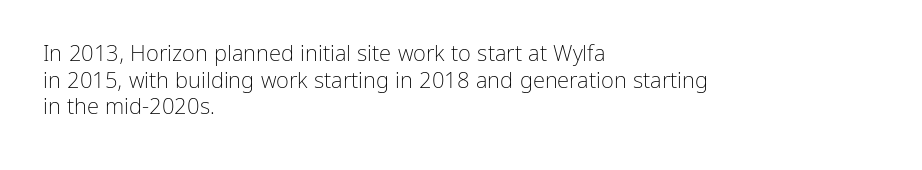
{"italic": "no", "bold": "no", "underline": "no", "align": "left", "line_spacing_ratio": 1.21, "letter_spacing": "normal", "letter_spacing_em": 0.0, "glyph_px": 22}
